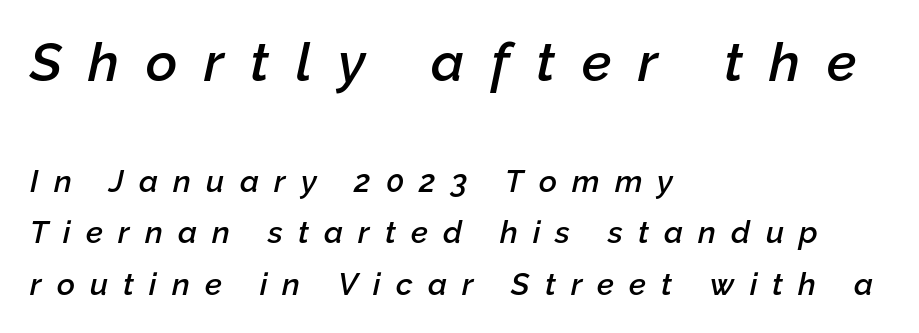
{"italic": "yes", "lean": "right", "slant_degrees": 12, "bold": "semi", "weight": "semibold", "width": "normal", "stroke_contrast": "low", "x_height": "medium", "monospaced": "no", "underline": "no", "align": "left", "line_spacing": "normal", "line_spacing_ratio": 1.65, "letter_spacing": "wide", "letter_spacing_em": 0.49, "larger_block": "first", "size_ratio": 1.74, "glyph_px": 54}
